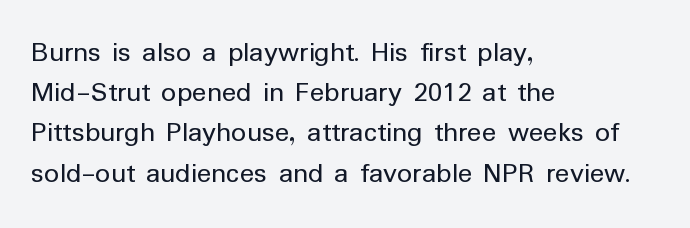
Q: Is the text bold? A: No.
Q: Is the text italic (slanted)? A: No, it is upright.
Q: Is the typeface a serif or a sans-serif typeface? A: Sans-serif.
Q: Is the text underlined? A: No.
Q: How is the paragraph aligned? A: Left-aligned.
Q: Is the spacing between letters normal or unusually wide? A: Normal.
Q: Is the spacing between lines tight, normal or loose? A: Normal.
Q: Width (condensed, normal, or wide)? A: Normal.
Q: Stroke contrast? A: Low.
Q: x-height? A: Medium.
Q: Monospaced? A: No.
